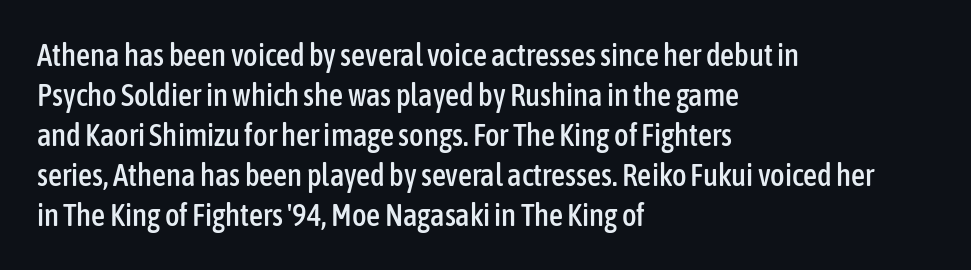
{"serif": "no", "italic": "no", "width": "condensed", "stroke_contrast": "low", "x_height": "medium", "monospaced": "no", "underline": "no", "align": "left", "line_spacing": "normal", "line_spacing_ratio": 1.29, "letter_spacing": "normal", "letter_spacing_em": 0.0, "glyph_px": 31}
